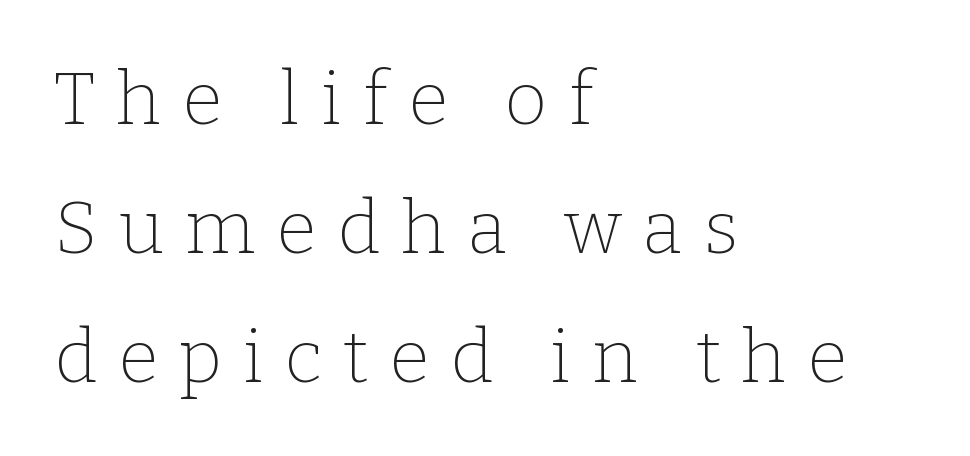
{"serif": "yes", "italic": "no", "bold": "no", "weight": "thin", "width": "normal", "stroke_contrast": "low", "x_height": "medium", "monospaced": "no", "underline": "no", "align": "left", "line_spacing_ratio": 1.74, "letter_spacing": "wide", "letter_spacing_em": 0.28, "glyph_px": 74}
